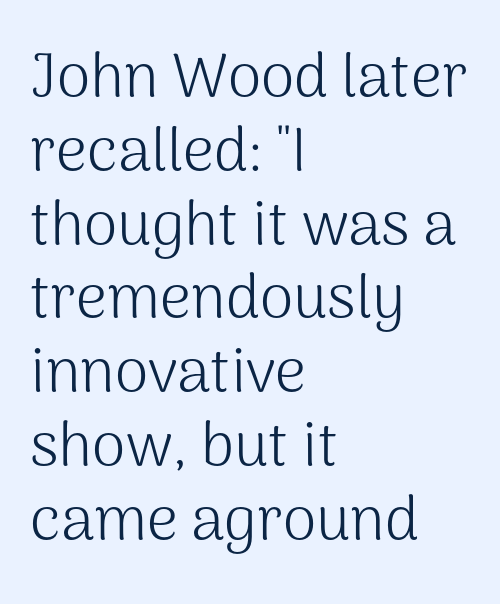
The image shows 61 px light sans-serif type, upright; set left-aligned, line spacing 1.21x, normal letter spacing, not underlined; medium stroke contrast and a medium x-height.
